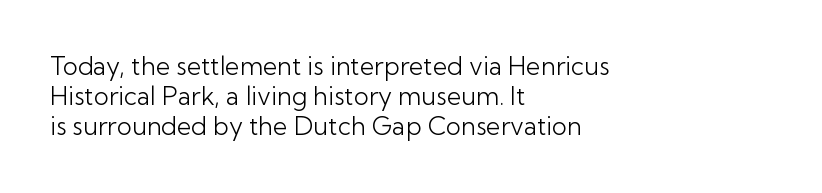
Q: Is the text bold? A: No.
Q: Is the text italic (slanted)? A: No, it is upright.
Q: Is the text underlined? A: No.
Q: How is the paragraph aligned? A: Left-aligned.
Q: Is the spacing between letters normal or unusually wide? A: Normal.
